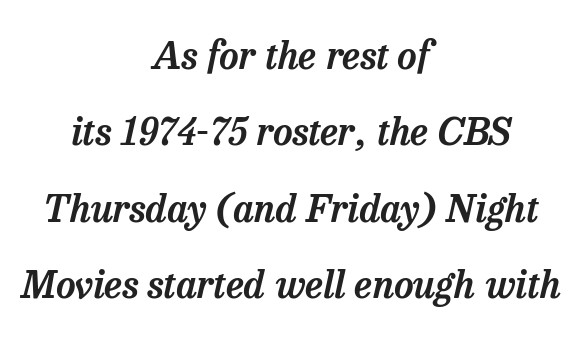
{"serif": "yes", "italic": "yes", "lean": "right", "slant_degrees": 13, "width": "normal", "stroke_contrast": "low", "x_height": "medium", "monospaced": "no", "underline": "no", "align": "center", "line_spacing": "loose", "line_spacing_ratio": 2.01, "letter_spacing": "normal", "letter_spacing_em": 0.0, "glyph_px": 38}
